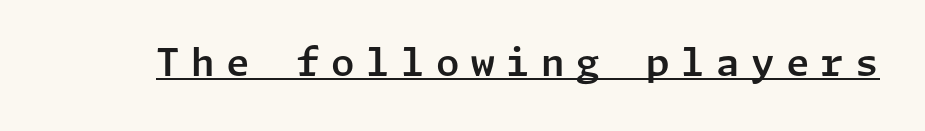
{"serif": "no", "italic": "no", "width": "normal", "stroke_contrast": "low", "x_height": "medium", "underline": "yes", "letter_spacing": "wide", "letter_spacing_em": 0.3, "glyph_px": 38}
